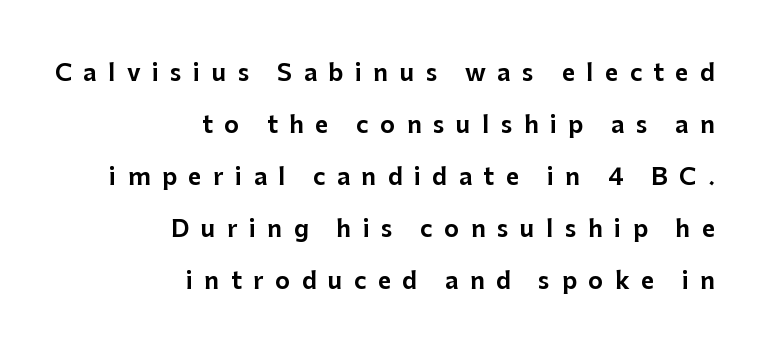
The image shows 23 px text type, upright; set right-aligned, loose line spacing (2.26x), unusually wide letter spacing (+0.5 em), not underlined.
